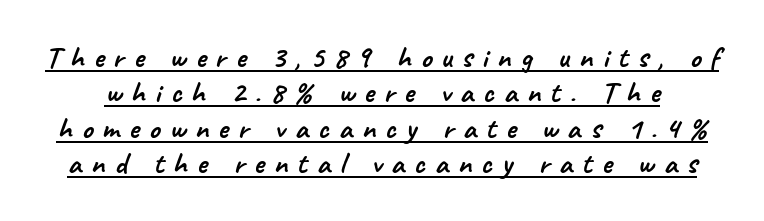
The image shows 31 px sans-serif type; set tight line spacing (1.14x), unusually wide letter spacing (+0.3 em), underlined; low stroke contrast and a small x-height.
